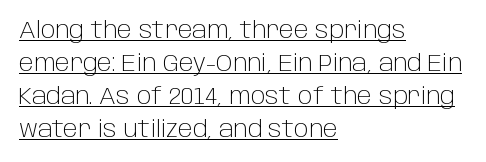
{"italic": "no", "bold": "no", "underline": "yes", "align": "left", "line_spacing": "normal", "line_spacing_ratio": 1.43, "letter_spacing": "normal", "letter_spacing_em": 0.0, "glyph_px": 23}
